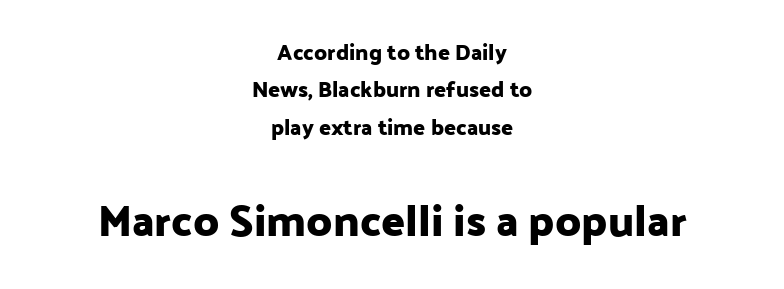
Short and long lines alike share a common midpoint. Look at the tracking — it's just the regular setting, nothing added. Rendered with straight, roman letterforms. The leading is moderate, giving the passage an even texture. Stroke terminals: plain, sans-serif.
